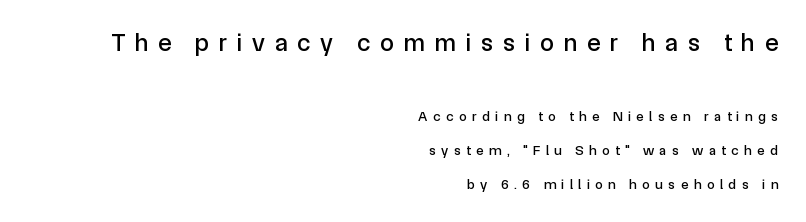
Q: Is the text italic (slanted)? A: No, it is upright.
Q: Is the text underlined? A: No.
Q: How is the paragraph aligned? A: Right-aligned.
Q: Is the spacing between letters normal or unusually wide? A: Unusually wide.
Q: Is the spacing between lines tight, normal or loose? A: Loose.
Q: Which block of text is set in a larger size, the first (top) or the second (bottom)? A: The first (top) one.
